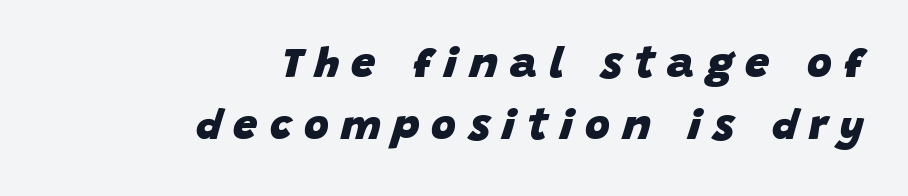
{"italic": "yes", "lean": "right", "slant_degrees": 15, "bold": "yes", "weight": "heavy", "width": "normal", "stroke_contrast": "low", "x_height": "large", "monospaced": "no", "underline": "no", "align": "right", "line_spacing": "normal", "line_spacing_ratio": 1.44, "letter_spacing": "wide", "letter_spacing_em": 0.28, "glyph_px": 43}
